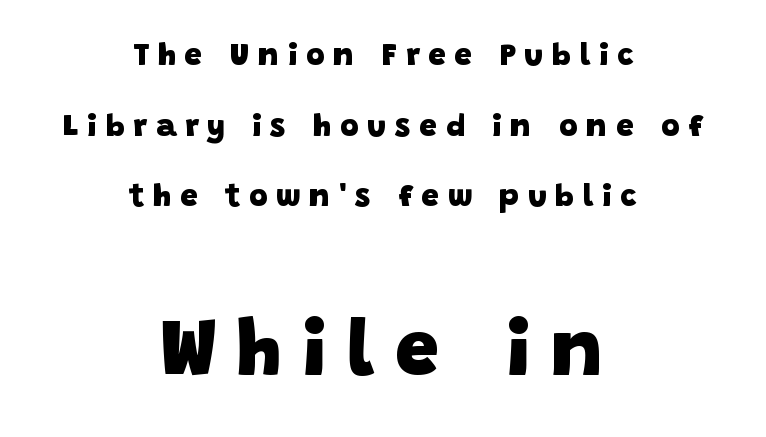
The image shows 79 px heavy sans-serif type; set centered, loose line spacing (2.21x), unusually wide letter spacing (+0.27 em), not underlined; the second (bottom) block is 2.47x larger; low stroke contrast and a large x-height.
